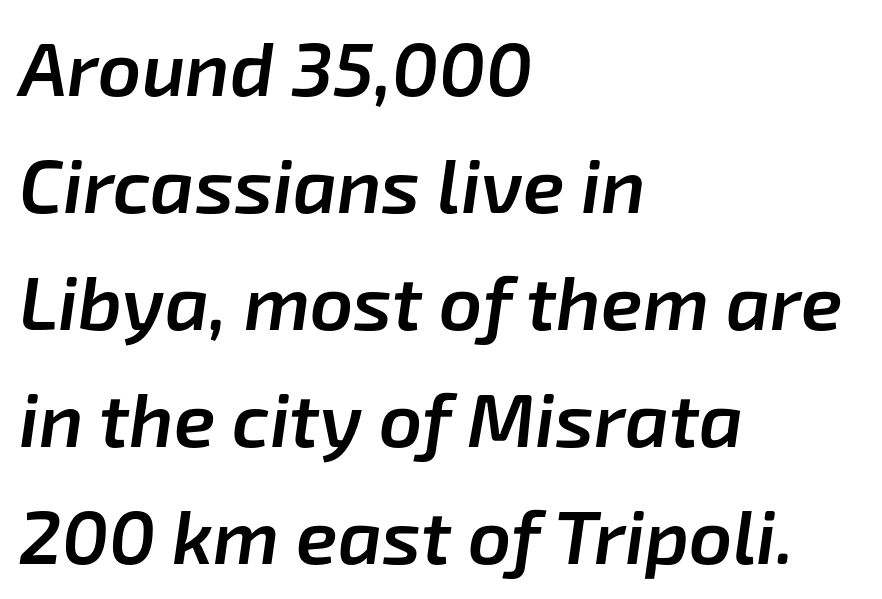
The image shows 76 px semibold type, italic (leaning right); set left-aligned, normal line spacing (1.54x), normal letter spacing, not underlined; low stroke contrast and a medium x-height.
